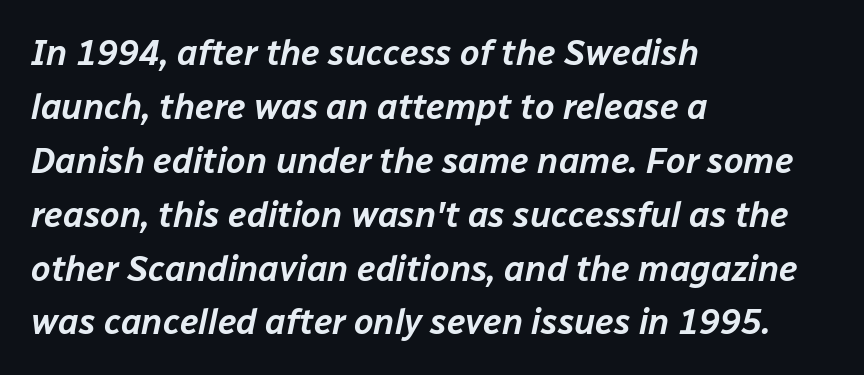
Proportional: the letters do not fall into vertical columns. Has an underline been added? It has not. The whole block is typeset with a tilt. Line beginnings align vertically; line endings do not. Baseline-to-baseline distance is the conventional proportion of letter height.
